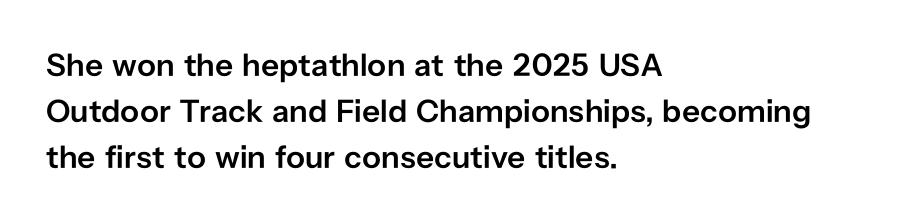
The image shows 32 px semibold sans-serif type, upright; set left-aligned, normal line spacing (1.43x), normal letter spacing, not underlined; low stroke contrast and a medium x-height.
